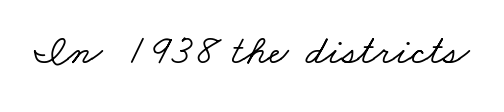
Q: Is the typeface a serif or a sans-serif typeface? A: Serif.
Q: Is the text underlined? A: No.
Q: Is the spacing between letters normal or unusually wide? A: Normal.
Q: Width (condensed, normal, or wide)? A: Wide.
Q: Stroke contrast? A: Low.
Q: x-height? A: Small.
Q: Monospaced? A: No.
